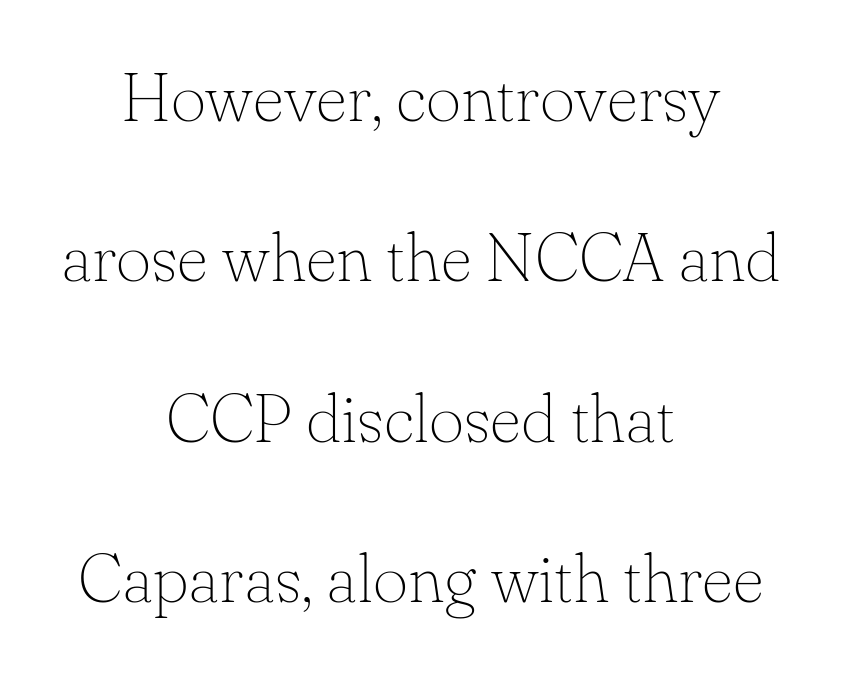
The image shows 68 px thin serif type, upright; set centered, loose line spacing (2.36x), normal letter spacing, not underlined; low stroke contrast and a small x-height.
